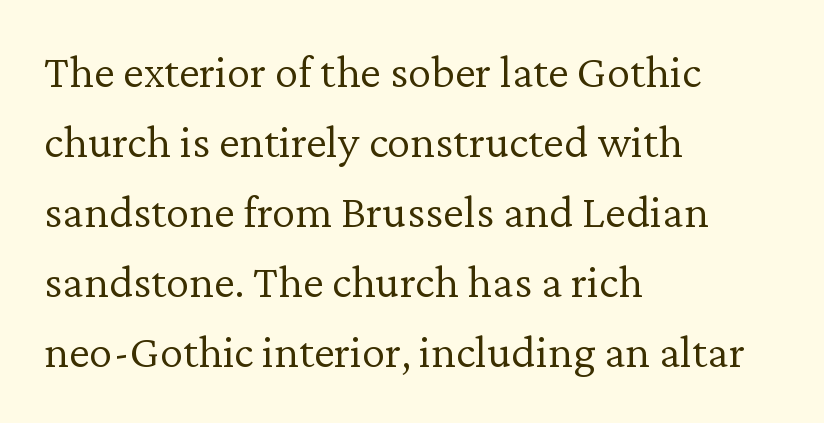
The image shows 47 px light serif type, upright; set left-aligned, normal line spacing (1.49x), normal letter spacing, not underlined; low stroke contrast and a medium x-height.
